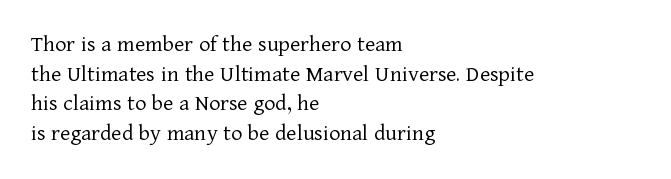
{"italic": "no", "bold": "no", "underline": "no", "align": "left", "line_spacing_ratio": 1.23, "letter_spacing": "normal", "letter_spacing_em": 0.0, "glyph_px": 24}
